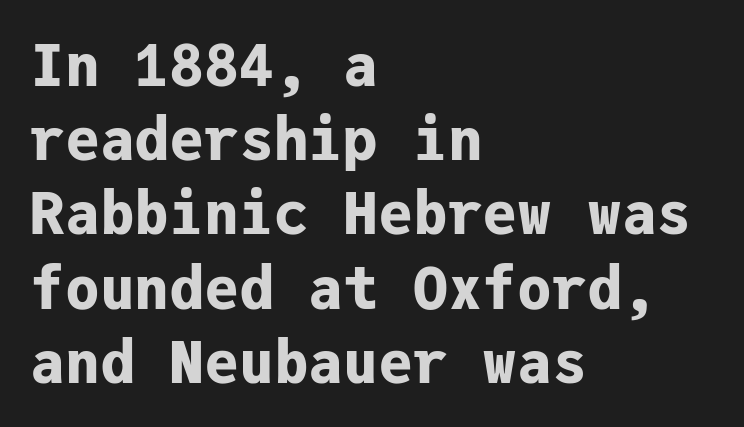
{"serif": "no", "italic": "no", "bold": "yes", "weight": "bold", "width": "normal", "stroke_contrast": "low", "x_height": "medium", "monospaced": "yes", "underline": "no", "align": "left", "line_spacing": "normal", "line_spacing_ratio": 1.28, "letter_spacing": "normal", "letter_spacing_em": 0.0, "glyph_px": 58}
